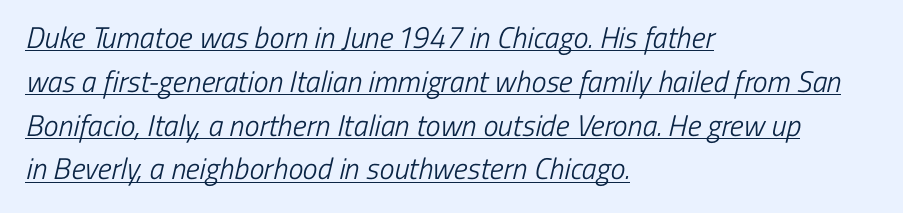
Standard letterfit; no display-style spreading of the glyphs. Notice how a bar underscores the lettering throughout. You could not count columns in this text — the font is proportionally spaced. How would I describe the line gaps? Plain and ordinary. A light-to-regular cut is what we see here. Typeset ragged right — the left edge is the straight one.
